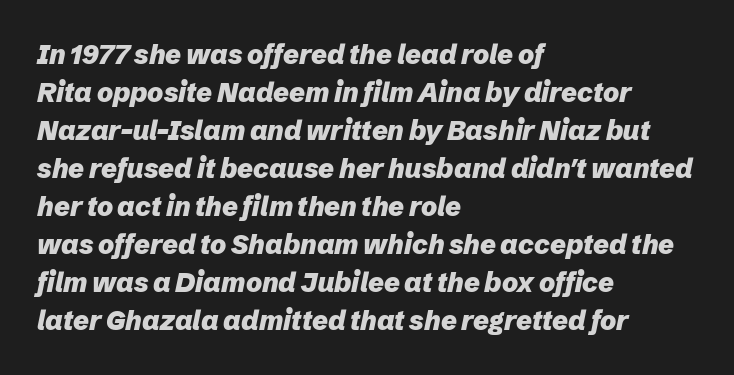
Observe the ordinary spacing: letters are neighbours, not strangers. No word sits above an underline. Set as a true bold cut, around the 700 mark. Tall strokes in this sample are angled rather than plumb.
